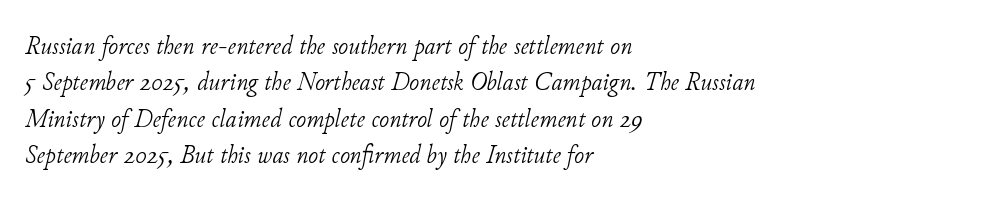
{"italic": "yes", "lean": "right", "slant_degrees": 11, "bold": "no", "underline": "no", "align": "left", "line_spacing": "normal", "line_spacing_ratio": 1.35, "letter_spacing": "normal", "letter_spacing_em": 0.0, "glyph_px": 27}
